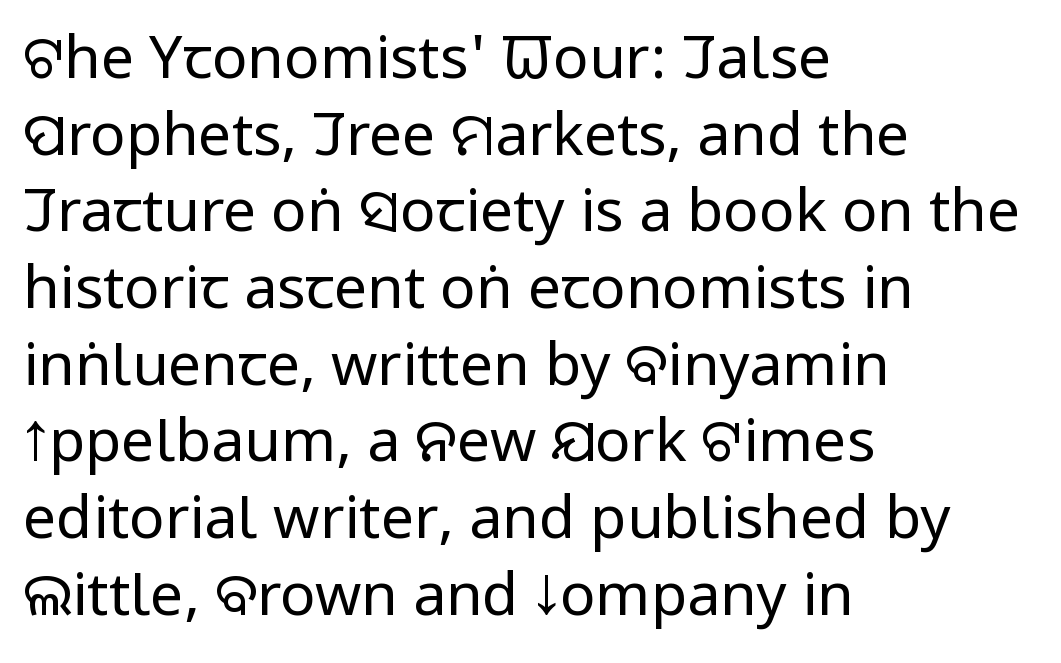
Q: Is the text bold? A: No.
Q: Is the text italic (slanted)? A: No, it is upright.
Q: Is the typeface a serif or a sans-serif typeface? A: Sans-serif.
Q: Is the text underlined? A: No.
Q: How is the paragraph aligned? A: Left-aligned.
Q: Is the spacing between letters normal or unusually wide? A: Normal.
Q: Is the spacing between lines tight, normal or loose? A: Normal.
Q: Width (condensed, normal, or wide)? A: Condensed.
Q: Stroke contrast? A: Low.
Q: x-height? A: Large.
Q: Monospaced? A: No.
